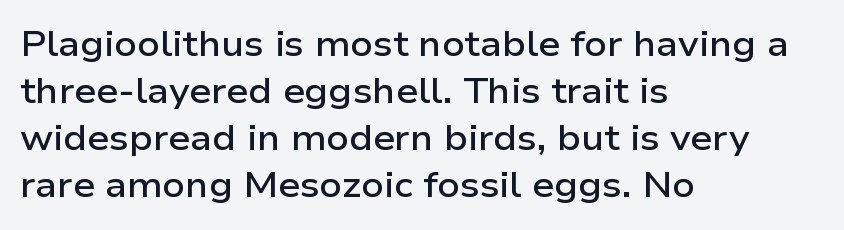
The image shows 35 px semibold, wide sans-serif type, upright; set left-aligned, normal line spacing (1.34x), normal letter spacing, not underlined; low stroke contrast and a medium x-height.
